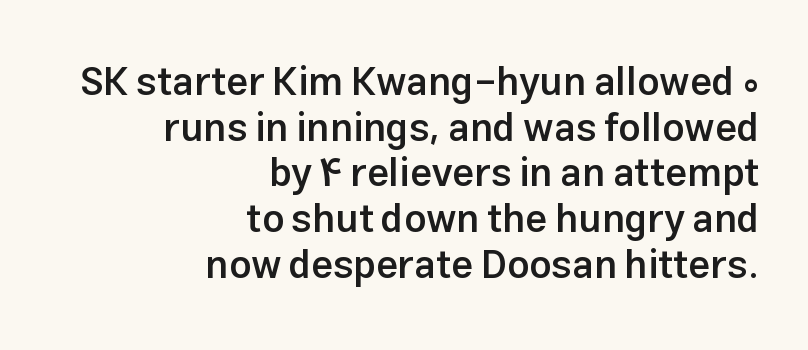
The image shows 39 px semibold sans-serif type, upright; set right-aligned, line spacing 1.17x, normal letter spacing, not underlined; low stroke contrast and a medium x-height.
